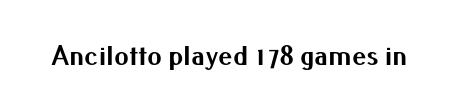
{"serif": "no", "italic": "no", "bold": "yes", "weight": "bold", "width": "normal", "stroke_contrast": "medium", "x_height": "small", "monospaced": "no", "underline": "no", "letter_spacing": "normal", "letter_spacing_em": 0.0, "glyph_px": 29}
